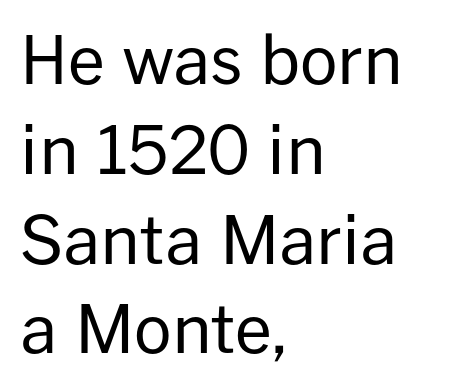
{"serif": "no", "italic": "no", "bold": "no", "weight": "regular", "width": "normal", "stroke_contrast": "low", "x_height": "medium", "monospaced": "no", "underline": "no", "align": "left", "line_spacing": "normal", "line_spacing_ratio": 1.36, "letter_spacing": "normal", "letter_spacing_em": 0.0, "glyph_px": 66}
